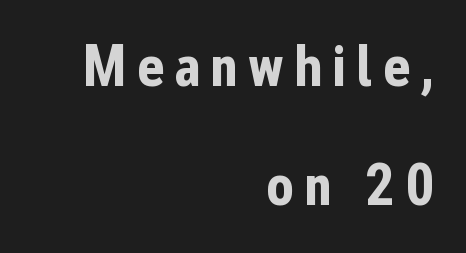
Q: Is the text bold? A: Yes.
Q: Is the text italic (slanted)? A: No, it is upright.
Q: Is the typeface a serif or a sans-serif typeface? A: Sans-serif.
Q: Is the text underlined? A: No.
Q: How is the paragraph aligned? A: Right-aligned.
Q: Is the spacing between lines tight, normal or loose? A: Loose.
Q: Width (condensed, normal, or wide)? A: Condensed.
Q: Stroke contrast? A: Low.
Q: x-height? A: Medium.
Q: Monospaced? A: No.
